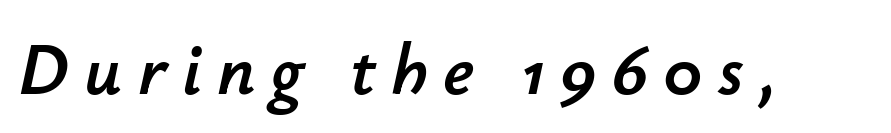
{"italic": "yes", "lean": "right", "slant_degrees": 12, "width": "normal", "stroke_contrast": "low", "x_height": "small", "monospaced": "no", "underline": "no", "letter_spacing": "wide", "letter_spacing_em": 0.21, "glyph_px": 73}
